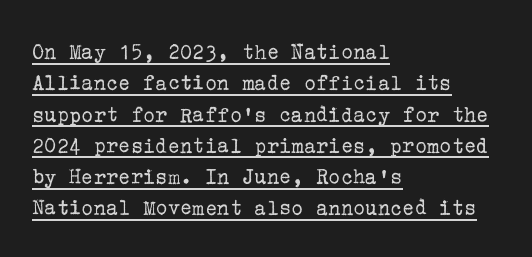
{"italic": "no", "bold": "no", "underline": "yes", "align": "left", "line_spacing": "normal", "line_spacing_ratio": 1.36, "letter_spacing": "normal", "letter_spacing_em": 0.0, "glyph_px": 23}
